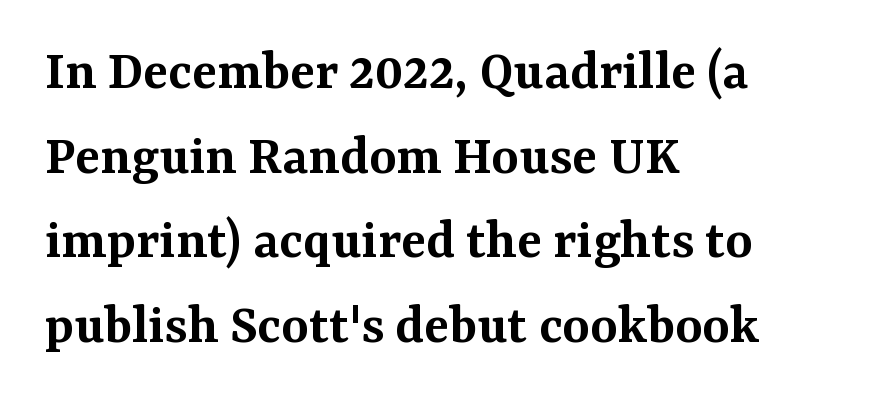
Q: Is the text bold? A: Semi-bold.
Q: Is the text italic (slanted)? A: No, it is upright.
Q: Is the typeface a serif or a sans-serif typeface? A: Serif.
Q: Is the text underlined? A: No.
Q: How is the paragraph aligned? A: Left-aligned.
Q: Is the spacing between letters normal or unusually wide? A: Normal.
Q: Is the spacing between lines tight, normal or loose? A: Normal.
Q: Width (condensed, normal, or wide)? A: Normal.
Q: Stroke contrast? A: Medium.
Q: x-height? A: Medium.
Q: Monospaced? A: No.
